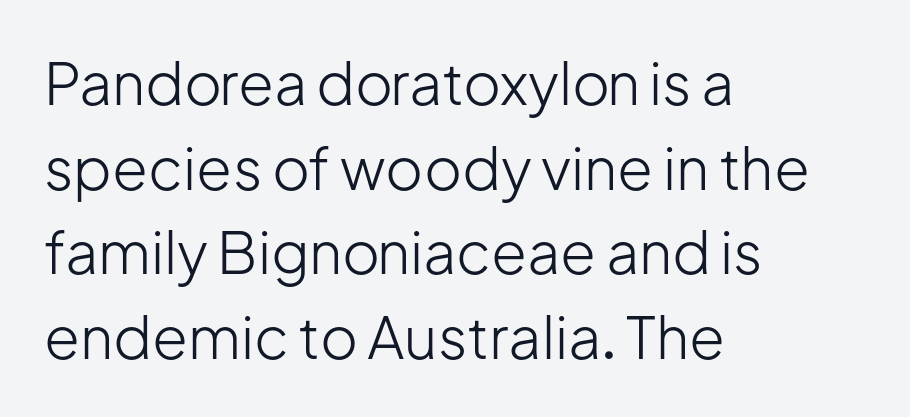
These lines stack with their left ends in a neat column. The line texture is even and compact thanks to regular tracking. You can tell from the bare stems that sans-serif type was used. The vertical gap from one line to the next is medium.
